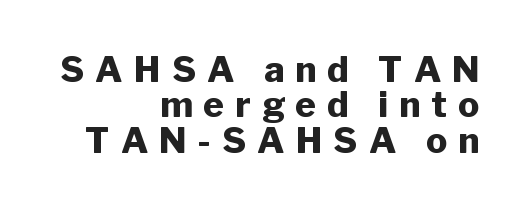
The letters advance in unequal steps, a hallmark of proportional type. Tracking here is generous; glyphs stand well apart from one another. Students, observe: this is what under-led, compact text looks like. The font is running at its bold setting. Check where the strokes stop: nothing finishes them off — pure sans.
